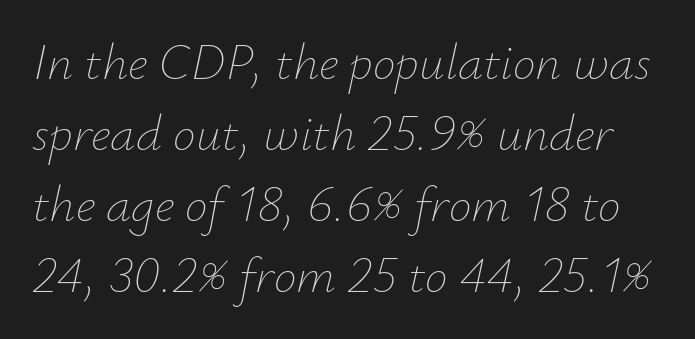
{"italic": "yes", "lean": "right", "slant_degrees": 12, "bold": "no", "weight": "thin", "width": "normal", "stroke_contrast": "low", "x_height": "small", "monospaced": "no", "underline": "no", "line_spacing": "normal", "line_spacing_ratio": 1.39, "letter_spacing": "normal", "letter_spacing_em": 0.0, "glyph_px": 51}
